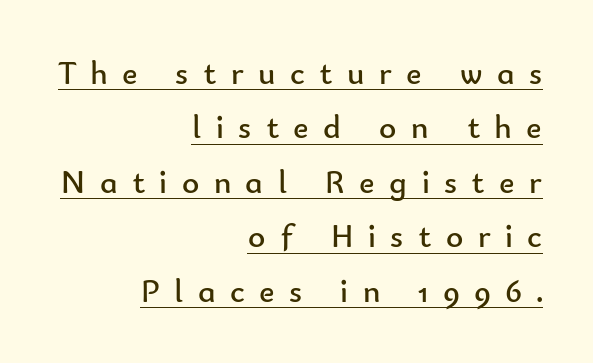
The image shows 33 px regular-weight sans-serif type, upright; set right-aligned, normal line spacing (1.65x), unusually wide letter spacing (+0.44 em), underlined; low stroke contrast and a small x-height.
